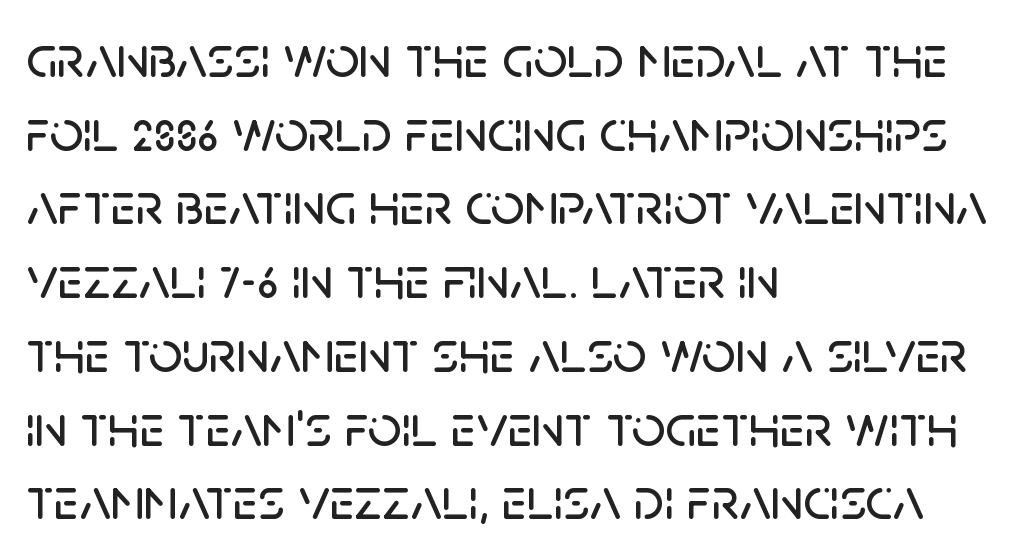
Q: Is the text italic (slanted)? A: No, it is upright.
Q: Is the typeface a serif or a sans-serif typeface? A: Sans-serif.
Q: Is the text underlined? A: No.
Q: How is the paragraph aligned? A: Left-aligned.
Q: Is the spacing between letters normal or unusually wide? A: Normal.
Q: Is the spacing between lines tight, normal or loose? A: Normal.
Q: Width (condensed, normal, or wide)? A: Normal.
Q: Stroke contrast? A: Low.
Q: x-height? A: Large.
Q: Monospaced? A: No.
